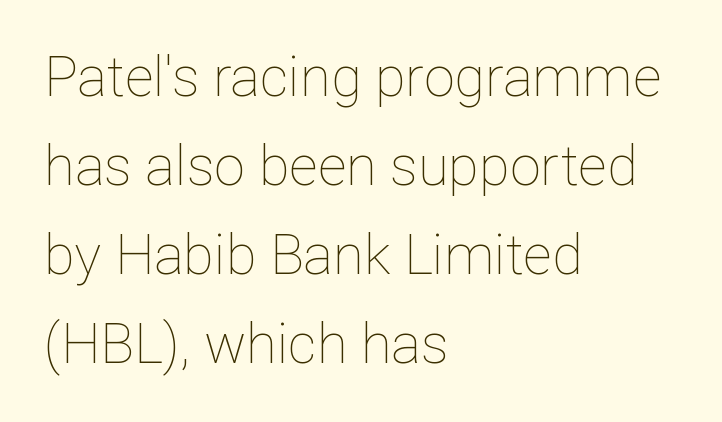
{"italic": "no", "bold": "no", "weight": "thin", "width": "normal", "stroke_contrast": "low", "x_height": "medium", "monospaced": "no", "underline": "no", "align": "left", "line_spacing": "normal", "line_spacing_ratio": 1.59, "letter_spacing": "normal", "letter_spacing_em": 0.0, "glyph_px": 56}
